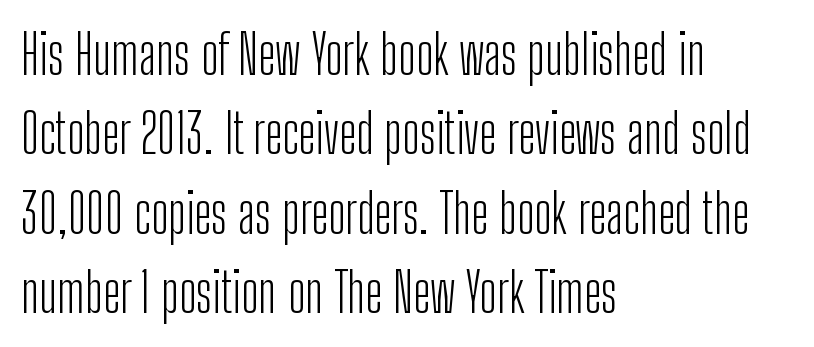
{"serif": "no", "italic": "no", "bold": "no", "weight": "light", "width": "condensed", "stroke_contrast": "low", "x_height": "medium", "monospaced": "no", "underline": "no", "align": "left", "line_spacing": "normal", "line_spacing_ratio": 1.47, "letter_spacing": "normal", "letter_spacing_em": 0.0, "glyph_px": 54}
